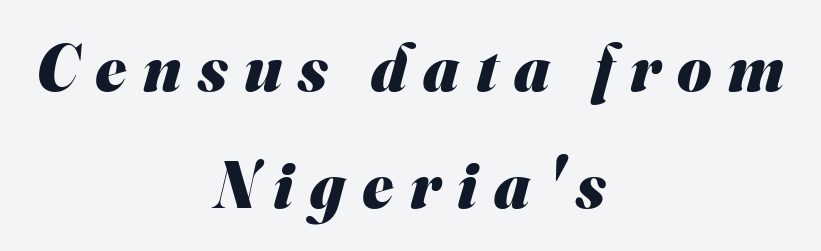
The face used here has the dense, thick strokes of a bold. Bare-footed words on every line. Horizontal alignment here is central, giving a formal, balanced look. Stroke terminals: plain, sans-serif. This sample has the flowing, uneven cadence of proportional lettering.
